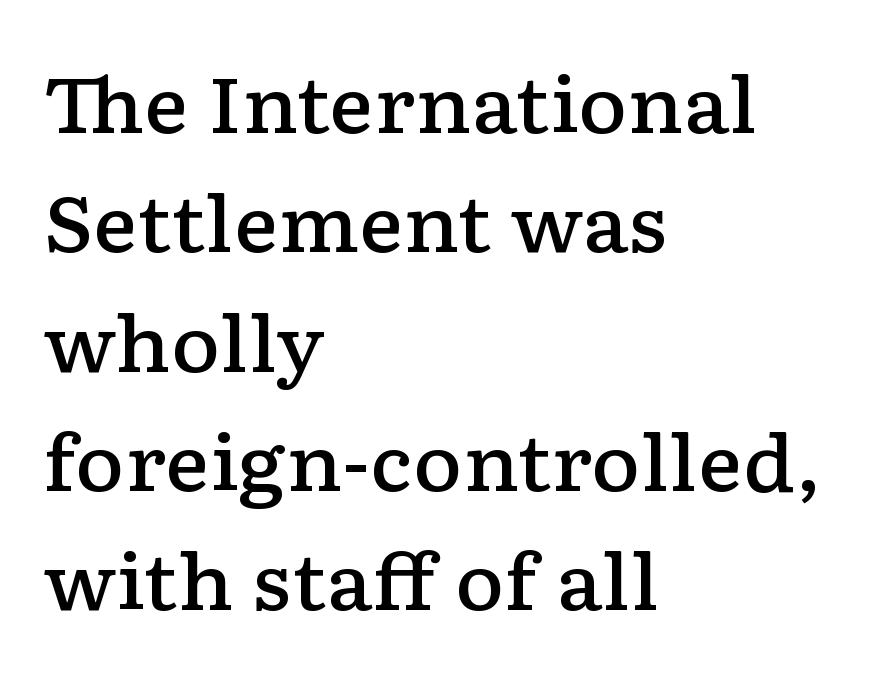
{"serif": "yes", "italic": "no", "bold": "semi", "weight": "semibold", "width": "wide", "stroke_contrast": "low", "x_height": "medium", "monospaced": "no", "underline": "no", "align": "left", "line_spacing": "normal", "line_spacing_ratio": 1.57, "letter_spacing": "normal", "letter_spacing_em": 0.0, "glyph_px": 76}
